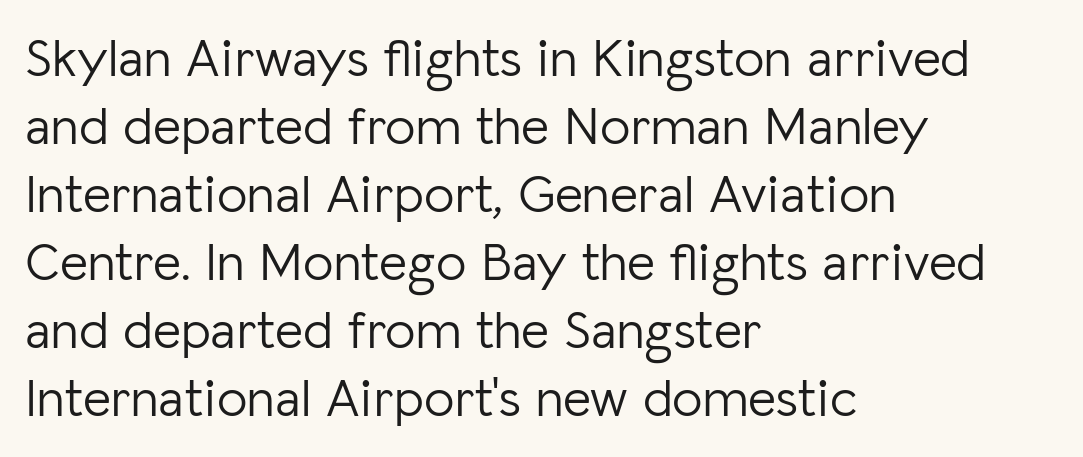
Q: Is the text bold? A: No.
Q: Is the text italic (slanted)? A: No, it is upright.
Q: Is the typeface a serif or a sans-serif typeface? A: Sans-serif.
Q: Is the text underlined? A: No.
Q: How is the paragraph aligned? A: Left-aligned.
Q: Is the spacing between letters normal or unusually wide? A: Normal.
Q: Is the spacing between lines tight, normal or loose? A: Normal.
Q: Width (condensed, normal, or wide)? A: Normal.
Q: Stroke contrast? A: Low.
Q: x-height? A: Medium.
Q: Monospaced? A: No.
